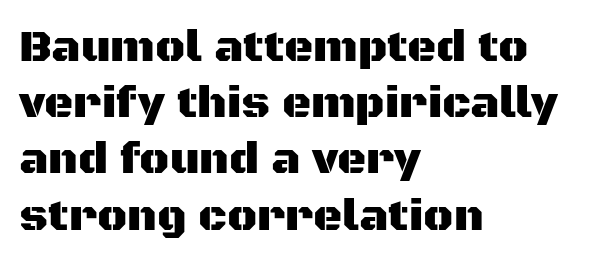
The image shows 45 px sans-serif type, upright; set left-aligned, normal line spacing (1.25x), normal letter spacing, not underlined; medium stroke contrast and a large x-height.
